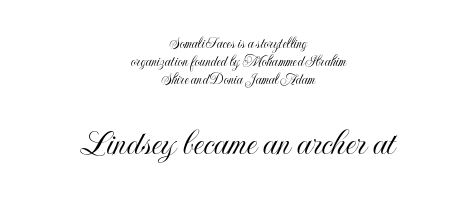
Q: Is the text italic (slanted)? A: Yes.
Q: Is the text underlined? A: No.
Q: How is the paragraph aligned? A: Centered.
Q: Is the spacing between letters normal or unusually wide? A: Normal.
Q: Is the spacing between lines tight, normal or loose? A: Tight.
Q: Which block of text is set in a larger size, the first (top) or the second (bottom)? A: The second (bottom) one.
Q: Width (condensed, normal, or wide)? A: Condensed.
Q: x-height? A: Small.
Q: Monospaced? A: No.
